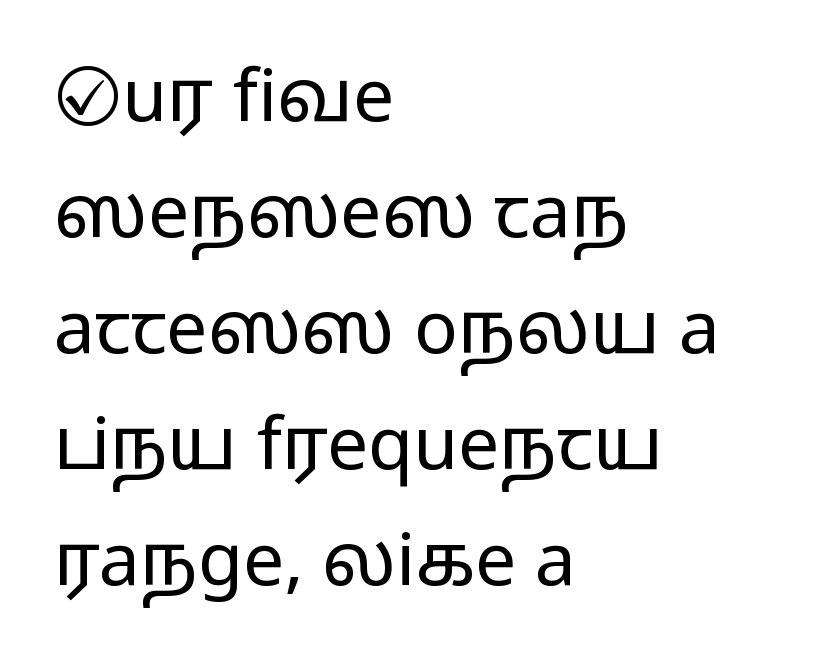
Q: Is the text bold? A: No.
Q: Is the text italic (slanted)? A: No, it is upright.
Q: Is the typeface a serif or a sans-serif typeface? A: Sans-serif.
Q: Is the text underlined? A: No.
Q: How is the paragraph aligned? A: Left-aligned.
Q: Is the spacing between letters normal or unusually wide? A: Normal.
Q: Is the spacing between lines tight, normal or loose? A: Normal.
Q: Width (condensed, normal, or wide)? A: Wide.
Q: Stroke contrast? A: Low.
Q: x-height? A: Medium.
Q: Monospaced? A: No.
